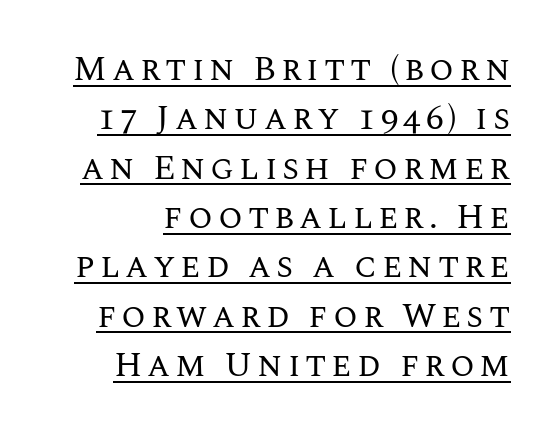
This block has exactly the height ordinary leading produces. Every stem runs plumb, perpendicular to the baseline. Decoration check: the copy is underlined. Vertical stems look standard width or narrower in stroke. These lines are rendered in a variable-pitch font.
